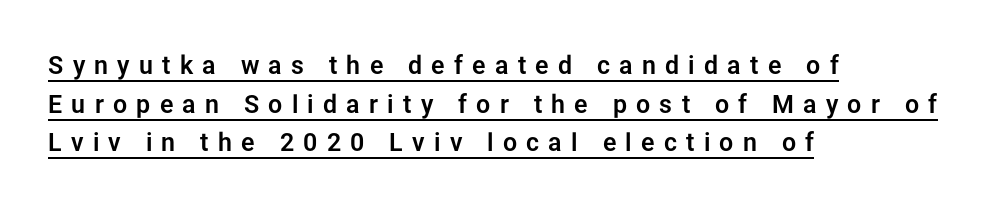
Is there an underline? Yes — a line sits under the letters. This sample uses expanded letter spacing, leaving extra air between glyphs. Rows of type keep a routine distance in the vertical direction. The ragged edge is on the right, which tells us the setting is flush left. In terms of posture, this sample is upright.
